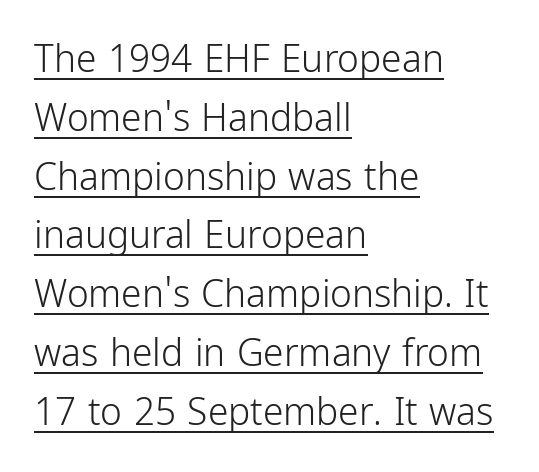
Q: Is the text bold? A: No.
Q: Is the text italic (slanted)? A: No, it is upright.
Q: Is the typeface a serif or a sans-serif typeface? A: Sans-serif.
Q: Is the text underlined? A: Yes.
Q: How is the paragraph aligned? A: Left-aligned.
Q: Is the spacing between letters normal or unusually wide? A: Normal.
Q: Is the spacing between lines tight, normal or loose? A: Normal.
Q: Width (condensed, normal, or wide)? A: Condensed.
Q: Stroke contrast? A: Low.
Q: x-height? A: Medium.
Q: Monospaced? A: No.
